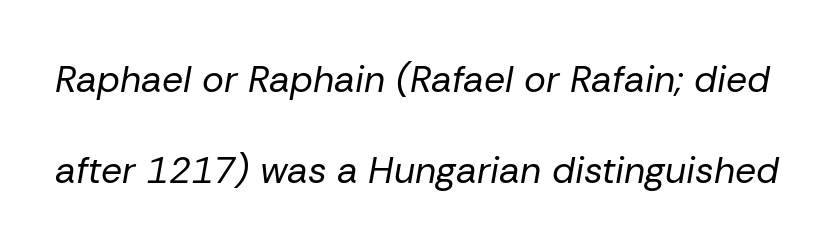
The image shows 37 px regular-weight type, italic (leaning right); set loose line spacing (2.46x), normal letter spacing, not underlined; low stroke contrast and a medium x-height.
